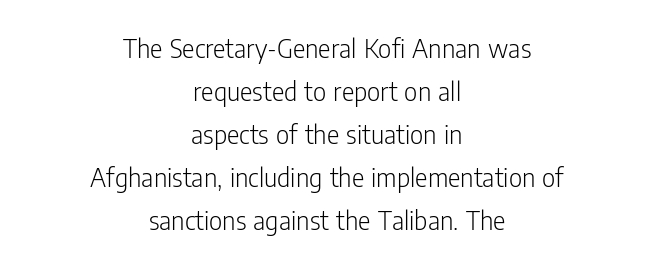
{"serif": "no", "italic": "no", "bold": "no", "weight": "light", "width": "condensed", "stroke_contrast": "low", "x_height": "medium", "monospaced": "no", "underline": "no", "align": "center", "line_spacing": "normal", "line_spacing_ratio": 1.48, "letter_spacing": "normal", "letter_spacing_em": 0.0, "glyph_px": 29}
